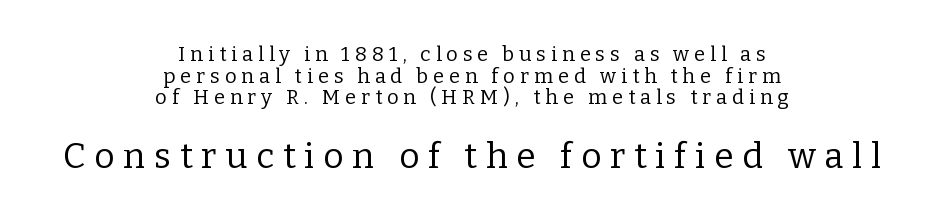
Q: Is the text bold? A: No.
Q: Is the text italic (slanted)? A: No, it is upright.
Q: Is the typeface a serif or a sans-serif typeface? A: Serif.
Q: Is the text underlined? A: No.
Q: How is the paragraph aligned? A: Centered.
Q: Is the spacing between letters normal or unusually wide? A: Unusually wide.
Q: Is the spacing between lines tight, normal or loose? A: Tight.
Q: Which block of text is set in a larger size, the first (top) or the second (bottom)? A: The second (bottom) one.
Q: Width (condensed, normal, or wide)? A: Normal.
Q: Stroke contrast? A: Low.
Q: x-height? A: Medium.
Q: Monospaced? A: No.
